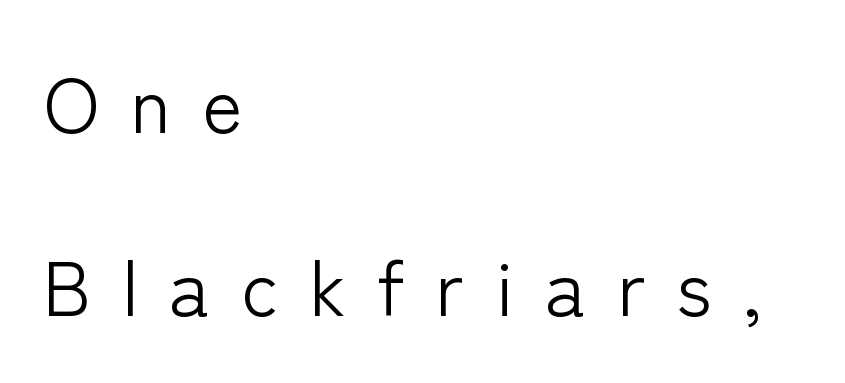
Q: Is the text bold? A: No.
Q: Is the text italic (slanted)? A: No, it is upright.
Q: Is the typeface a serif or a sans-serif typeface? A: Sans-serif.
Q: Is the text underlined? A: No.
Q: How is the paragraph aligned? A: Left-aligned.
Q: Is the spacing between letters normal or unusually wide? A: Unusually wide.
Q: Is the spacing between lines tight, normal or loose? A: Loose.
Q: Width (condensed, normal, or wide)? A: Normal.
Q: Stroke contrast? A: Low.
Q: x-height? A: Medium.
Q: Monospaced? A: No.
